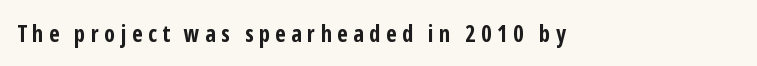
{"italic": "no", "bold": "yes", "underline": "no", "letter_spacing": "wide", "letter_spacing_em": 0.24, "glyph_px": 23}
